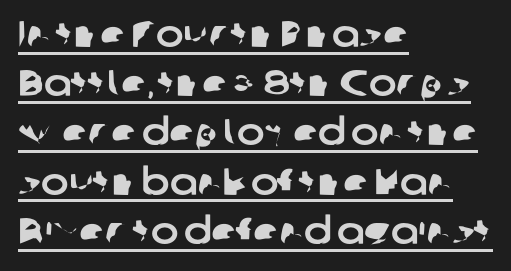
The image shows 37 px sans-serif type; set left-aligned, normal line spacing (1.33x), normal letter spacing, underlined; low stroke contrast and a medium x-height.
